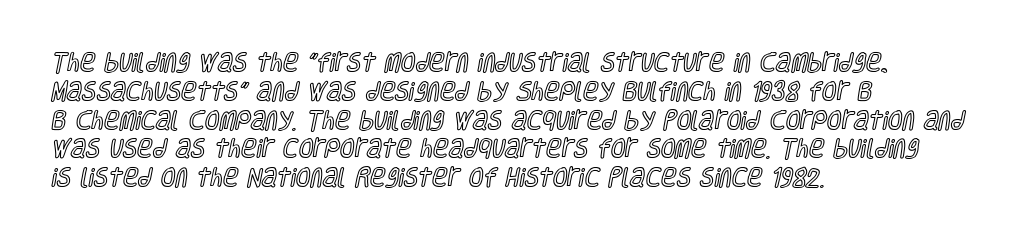
The image shows 21 px text type; set left-aligned, normal line spacing (1.37x), normal letter spacing, not underlined.
